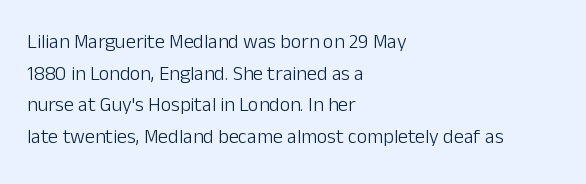
The image shows 20 px text type, upright; set left-aligned, normal line spacing (1.58x), normal letter spacing, not underlined.
